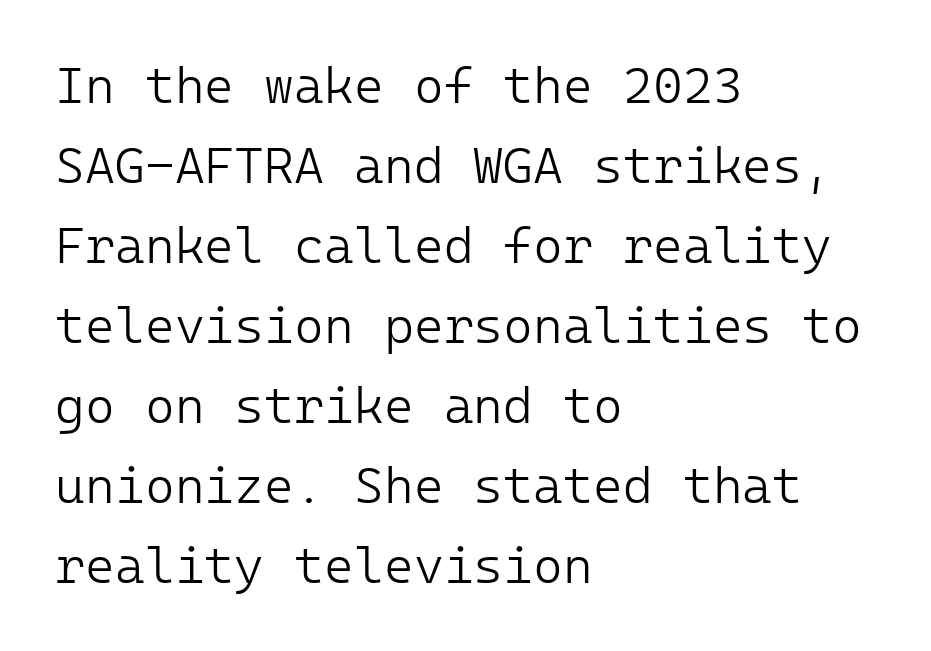
The image shows 51 px light sans-serif type, upright; set left-aligned, normal line spacing (1.57x), normal letter spacing, not underlined; low stroke contrast and a medium x-height.
